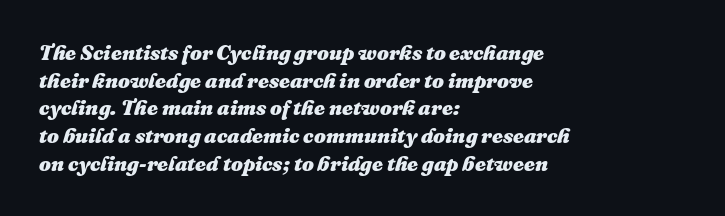
Q: Is the text bold? A: Yes.
Q: Is the text italic (slanted)? A: Yes, it leans right by about 16 degrees.
Q: Is the text underlined? A: No.
Q: How is the paragraph aligned? A: Left-aligned.
Q: Is the spacing between letters normal or unusually wide? A: Normal.
Q: Is the spacing between lines tight, normal or loose? A: Normal.
